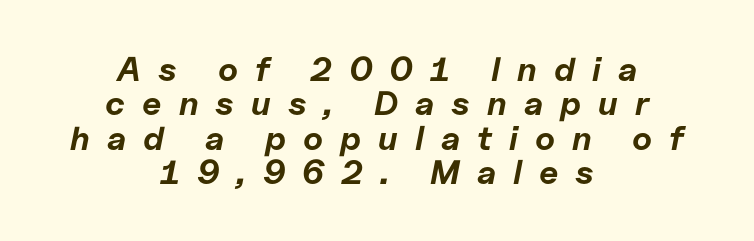
Bold? Absolutely — the strokes are thick and heavy. Underline: absent. Successive baselines arrive quickly, one right under another. Does extra space separate the letters? Yes, quite a lot of it. Italic? Definitely — the glyphs are oblique.
